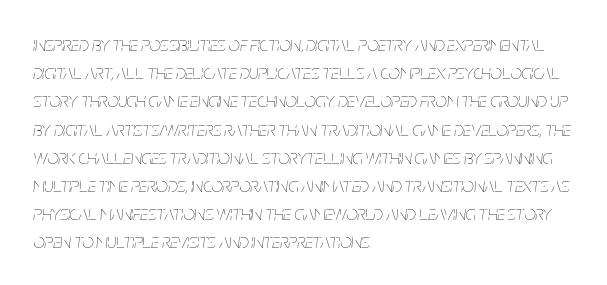
Q: Is the text bold? A: No.
Q: Is the text italic (slanted)? A: Yes, it leans right by about 5 degrees.
Q: Is the text underlined? A: No.
Q: How is the paragraph aligned? A: Left-aligned.
Q: Is the spacing between letters normal or unusually wide? A: Normal.
Q: Is the spacing between lines tight, normal or loose? A: Normal.
